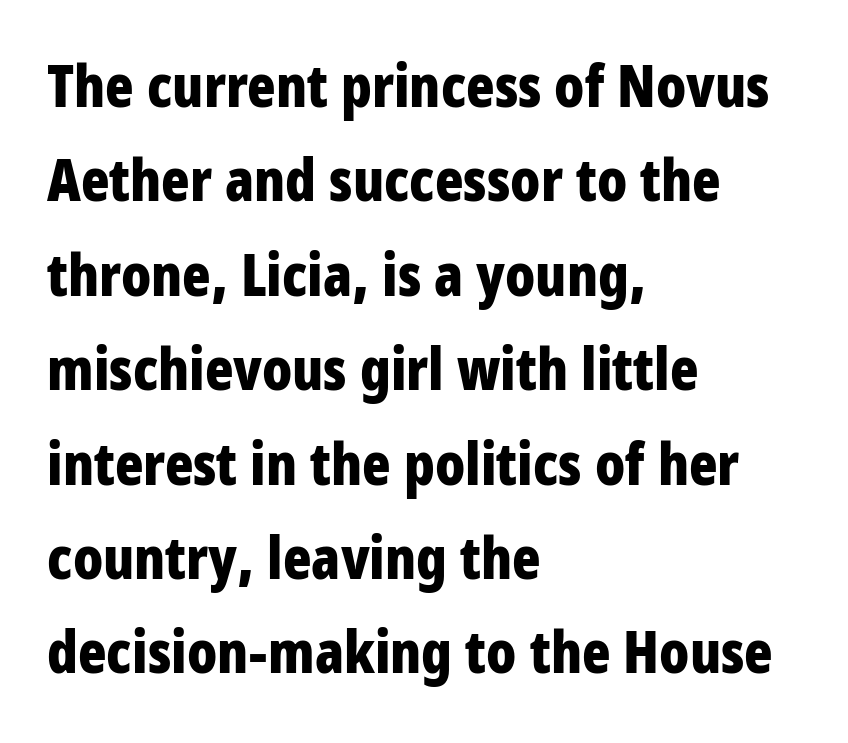
{"serif": "no", "italic": "no", "bold": "yes", "weight": "bold", "width": "condensed", "stroke_contrast": "low", "x_height": "large", "monospaced": "no", "underline": "no", "align": "left", "line_spacing": "normal", "line_spacing_ratio": 1.6, "letter_spacing": "normal", "letter_spacing_em": 0.0, "glyph_px": 59}
